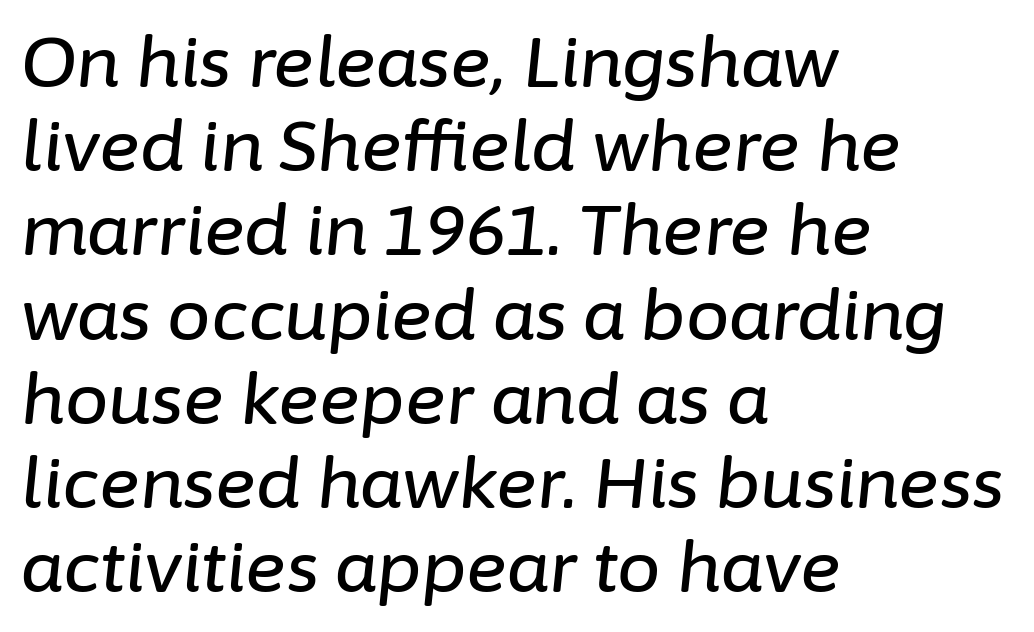
Q: Is the text italic (slanted)? A: Yes, it leans right by about 6 degrees.
Q: Is the text underlined? A: No.
Q: How is the paragraph aligned? A: Left-aligned.
Q: Is the spacing between letters normal or unusually wide? A: Normal.
Q: Width (condensed, normal, or wide)? A: Normal.
Q: Stroke contrast? A: Low.
Q: x-height? A: Medium.
Q: Monospaced? A: No.
